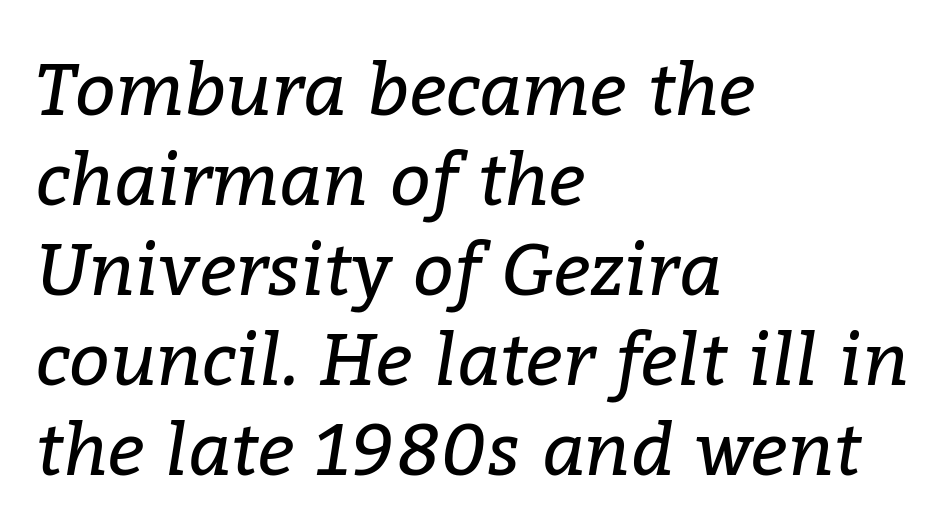
Q: Is the text bold? A: No.
Q: Is the text italic (slanted)? A: Yes, it leans right by about 9 degrees.
Q: Is the typeface a serif or a sans-serif typeface? A: Serif.
Q: Is the text underlined? A: No.
Q: How is the paragraph aligned? A: Left-aligned.
Q: Is the spacing between letters normal or unusually wide? A: Normal.
Q: Is the spacing between lines tight, normal or loose? A: Normal.
Q: Width (condensed, normal, or wide)? A: Normal.
Q: Stroke contrast? A: Low.
Q: x-height? A: Medium.
Q: Monospaced? A: No.
